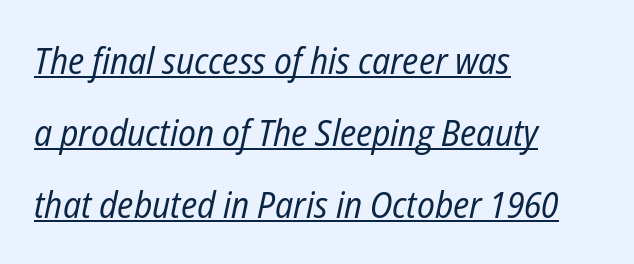
The image shows 37 px regular-weight, condensed type, italic (leaning right); set left-aligned, loose line spacing (1.95x), normal letter spacing, underlined; low stroke contrast and a medium x-height.
